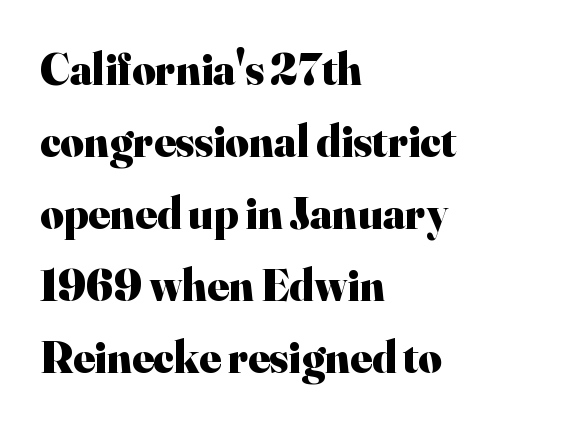
The image shows 45 px heavy serif type, upright; set left-aligned, normal line spacing (1.6x), normal letter spacing, not underlined; high stroke contrast and a small x-height.
